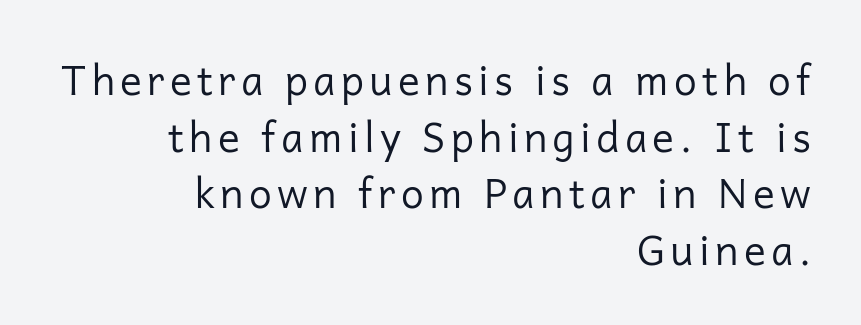
Heaviness? Minimal to ordinary, like unemphasized prose. Short and long lines alike share a common ending point at right. Nothing sits at the stroke ends, so this counts as sans-serif. Whoever set this chose a conventional vertical rhythm. The rendering uses natural spacing where letterforms have individual widths.
